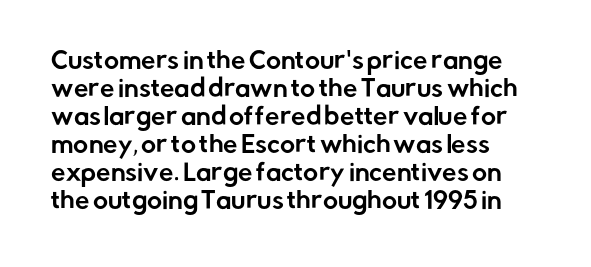
The image shows 23 px text type, upright; set left-aligned, line spacing 1.22x, normal letter spacing, not underlined.
